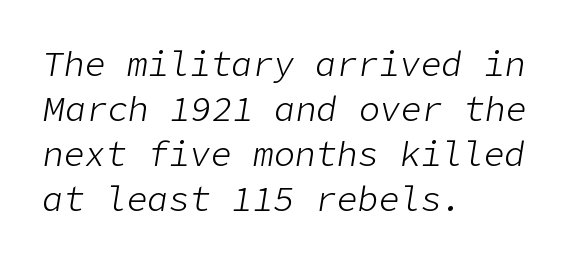
Summary of weight: not heavy and not bold. The typography opts for an oblique posture over an upright one. In terms of leading, this rendering sits right in the middle. The foot of each line stays bare and open.
